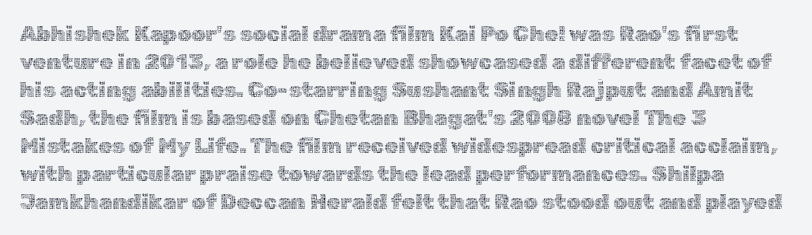
No extra ink here — the face is not bold. Students, observe: this is what conventionally led text looks like. Visually the block forms a straight wall on the left and a jagged coastline on the right. Clear beneath every line of the passage.
